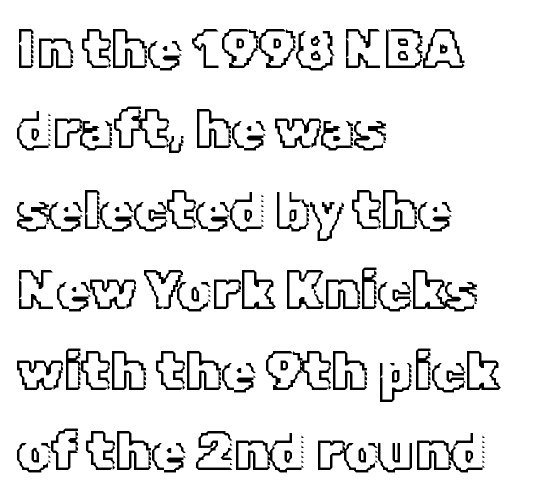
{"italic": "no", "width": "normal", "x_height": "medium", "monospaced": "no", "underline": "no", "align": "left", "line_spacing": "normal", "line_spacing_ratio": 1.49, "letter_spacing": "normal", "letter_spacing_em": 0.0, "glyph_px": 54}
